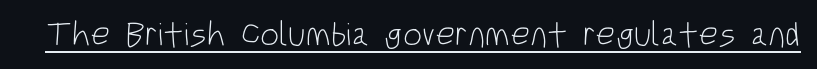
{"serif": "no", "italic": "no", "bold": "no", "weight": "light", "width": "condensed", "stroke_contrast": "low", "x_height": "large", "monospaced": "no", "underline": "yes", "letter_spacing": "normal", "letter_spacing_em": 0.0, "glyph_px": 34}
